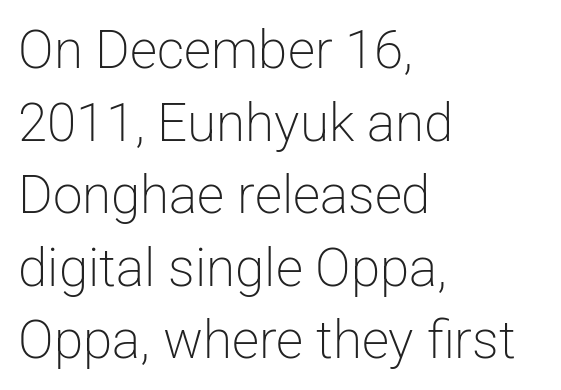
{"serif": "no", "italic": "no", "bold": "no", "weight": "light", "width": "normal", "stroke_contrast": "low", "x_height": "medium", "monospaced": "no", "underline": "no", "align": "left", "line_spacing": "normal", "line_spacing_ratio": 1.37, "letter_spacing": "normal", "letter_spacing_em": 0.0, "glyph_px": 53}
